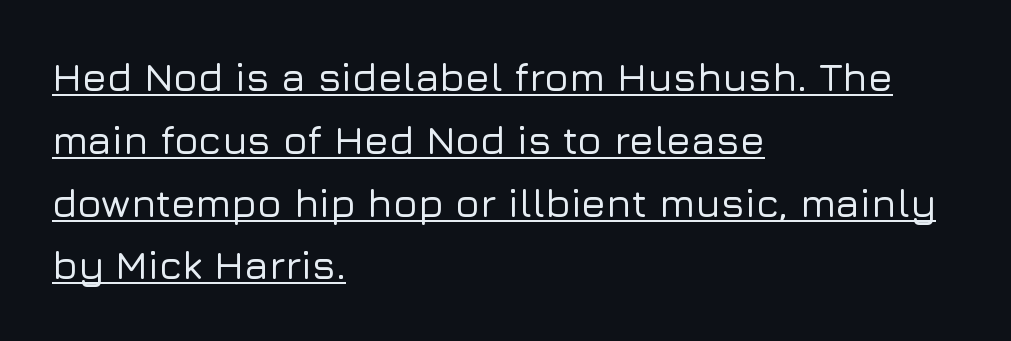
The image shows 40 px sans-serif type, upright; set left-aligned, normal line spacing (1.57x), normal letter spacing, underlined; low stroke contrast and a medium x-height.
